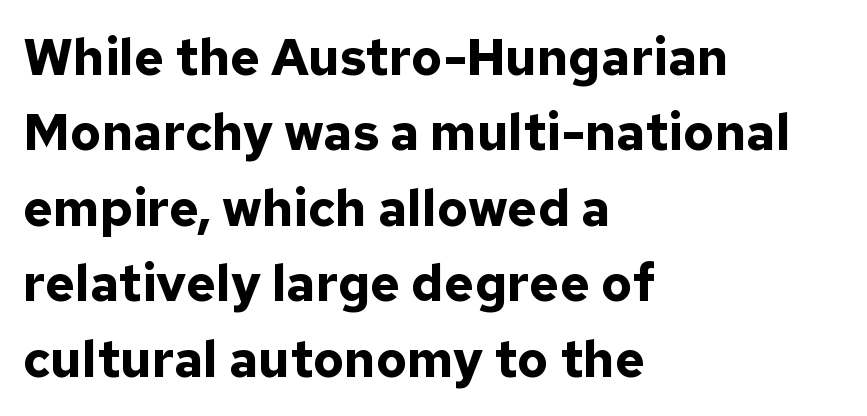
{"serif": "no", "italic": "no", "bold": "yes", "weight": "bold", "width": "normal", "stroke_contrast": "low", "x_height": "medium", "monospaced": "no", "underline": "no", "align": "left", "line_spacing": "normal", "line_spacing_ratio": 1.48, "letter_spacing": "normal", "letter_spacing_em": 0.0, "glyph_px": 51}
